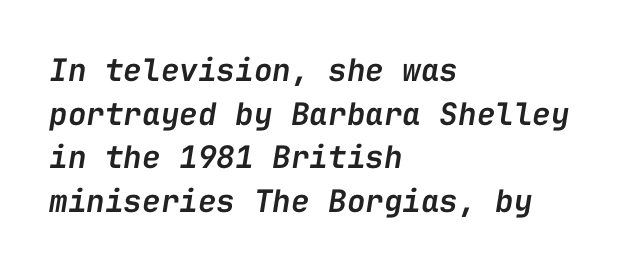
Glyph-to-glyph distance matches everyday printed text. An italicized treatment has been applied to the whole sample. The letters are semibold — heavier than regular but short of a full bold. Each letter, wide or thin by design, is forced into the same width here.
